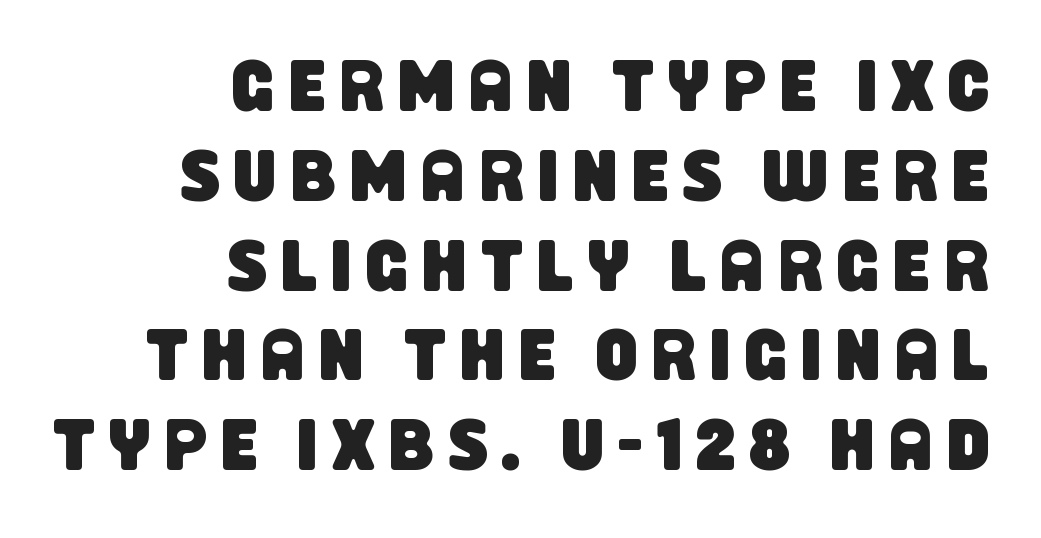
{"serif": "no", "width": "condensed", "stroke_contrast": "low", "x_height": "large", "monospaced": "no", "underline": "no", "align": "right", "line_spacing_ratio": 1.23, "glyph_px": 73}
